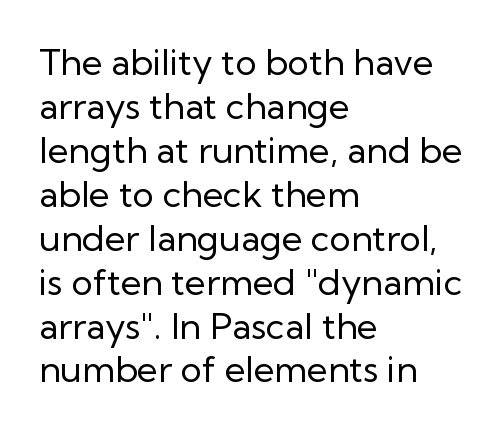
Any mark beneath the type? The region is blank. Characters remain perfectly vertical along every line. Each letter keeps its own natural width here, so spacing adapts to shape. The letterforms sit at book weight or below. Notice how the passage keeps a crisp vertical edge on the left only. The face used here is rendered with its standard letterfit.
